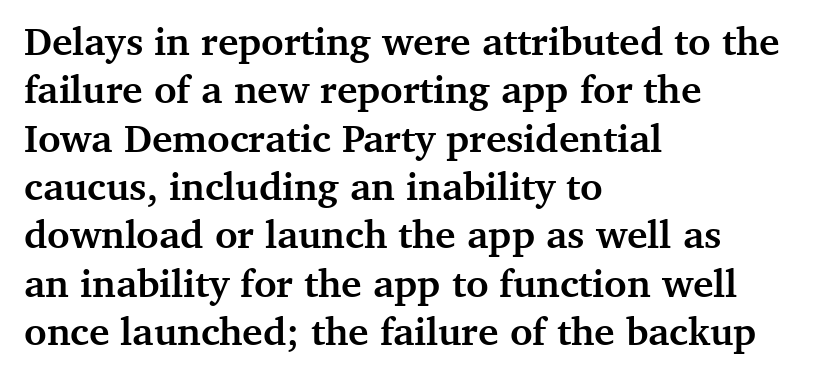
This is heavy type, rendered in bold. The axis of the letterforms is exactly vertical. The letters advance in unequal steps, a hallmark of proportional type. Old-style or modern, the face here clearly has serifs. Words appear dense and cohesive because spacing is normal. The typesetter chose a ragged-right arrangement here.
